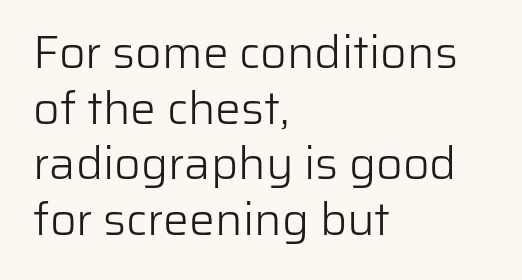
The image shows 46 px light sans-serif type, upright; set left-aligned, line spacing 1.21x, normal letter spacing, not underlined; low stroke contrast and a medium x-height.
